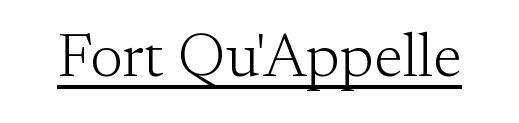
You could not count columns in this text — the font is proportionally spaced. This is the regular roman posture of the typeface. In terms of letterspacing, this is plain default setting. Weight class: somewhere from thin through regular. The typesetter has applied underlining to the passage shown.
